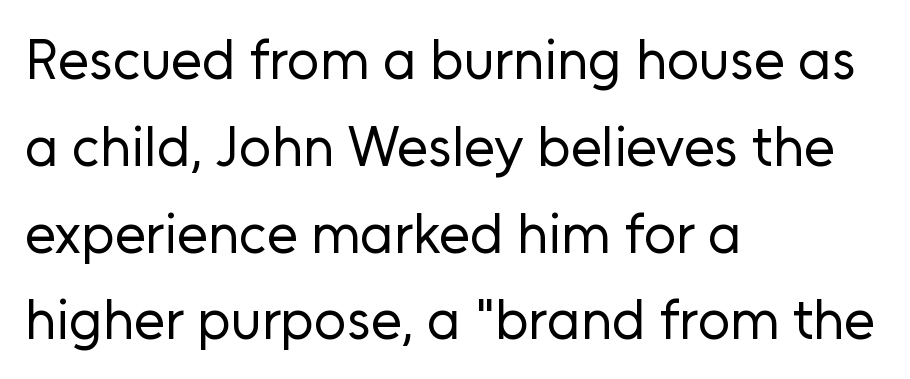
Rendered with straight, roman letterforms. Words appear dense and cohesive because spacing is normal. The space directly below the letters is spotless. The type family on display is of the sans-serif kind.
